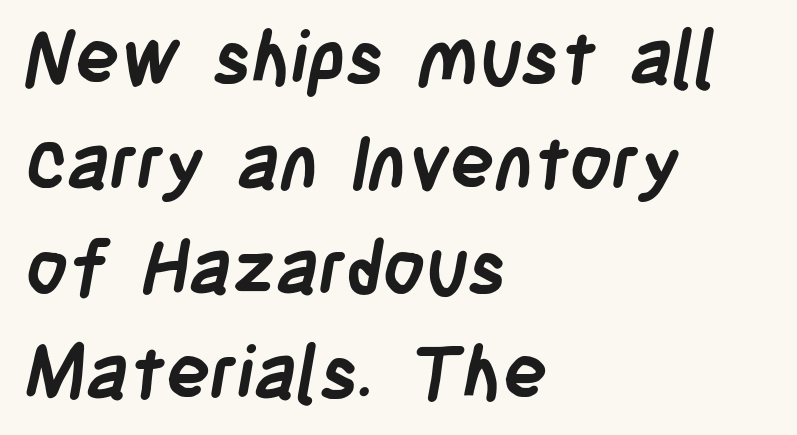
{"serif": "no", "bold": "yes", "weight": "semibold", "width": "condensed", "stroke_contrast": "low", "x_height": "large", "monospaced": "no", "underline": "no", "align": "left", "line_spacing": "normal", "line_spacing_ratio": 1.42, "letter_spacing": "normal", "letter_spacing_em": 0.0, "glyph_px": 74}
